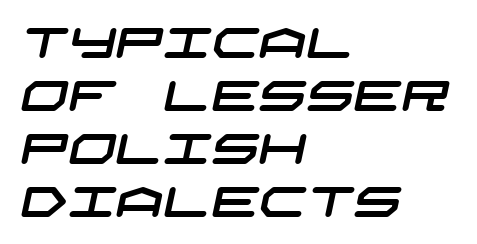
A student would call this left alignment; a typographer would say flush left, rag right. The strip under each line holds only bare page. Characters follow at the spacing the type designer built in. A sans-serif font was chosen for this passage. Whoever set this chose a conventional vertical rhythm.
